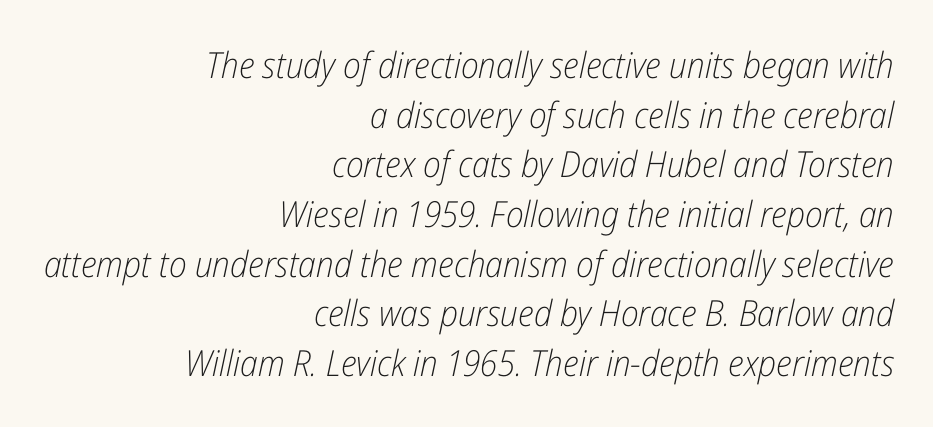
{"italic": "yes", "lean": "right", "slant_degrees": 12, "bold": "no", "weight": "light", "width": "condensed", "stroke_contrast": "low", "x_height": "medium", "monospaced": "no", "underline": "no", "align": "right", "line_spacing": "normal", "line_spacing_ratio": 1.38, "letter_spacing": "normal", "letter_spacing_em": 0.0, "glyph_px": 36}
